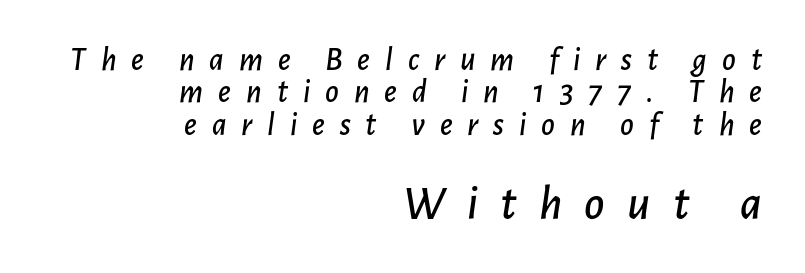
This rendering uses right alignment, leaving the left contour irregular. The letters advance in unequal steps, a hallmark of proportional type. If you measured baseline to baseline, you'd find a short distance. These lines have a slow, spaced-out rhythm from letter to letter.
